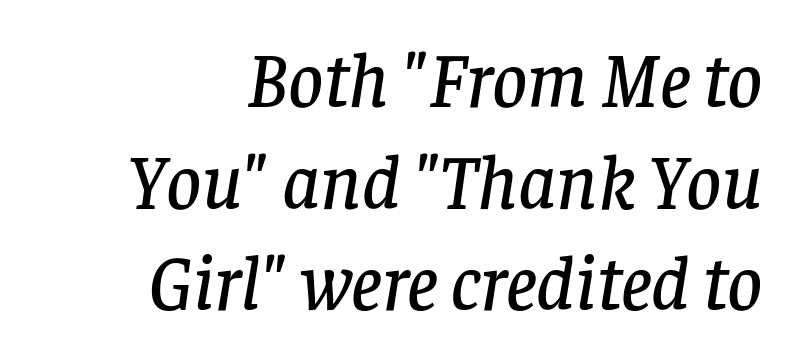
The ragged edge is on the left, which tells us the setting is flush right. Characters follow at the spacing the type designer built in. Check under the words: just untouched page. Letterform terminals end in serifs throughout the passage. The vertical gap from one line to the next is medium. You can tell it's italic because the verticals aren't actually vertical.
